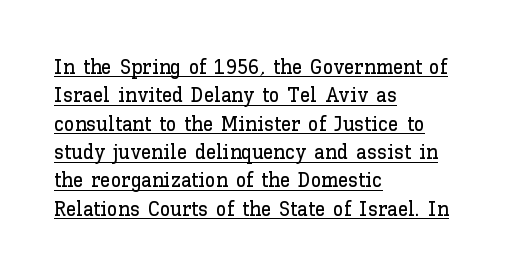
{"italic": "no", "underline": "yes", "align": "left", "line_spacing": "normal", "line_spacing_ratio": 1.35, "letter_spacing": "normal", "letter_spacing_em": 0.0, "glyph_px": 21}
